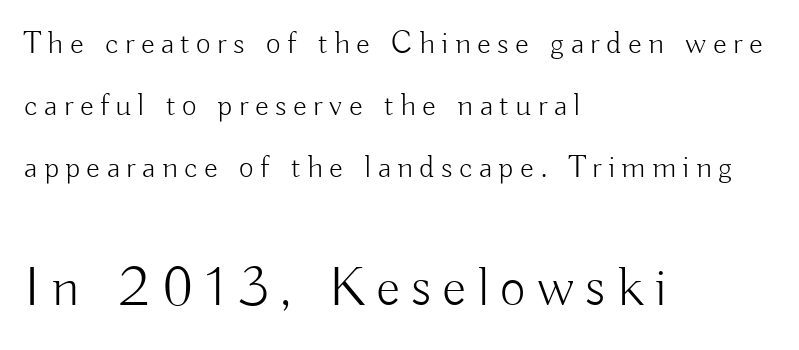
{"serif": "no", "italic": "no", "bold": "no", "weight": "light", "width": "normal", "stroke_contrast": "low", "x_height": "small", "monospaced": "no", "underline": "no", "align": "left", "line_spacing": "loose", "line_spacing_ratio": 1.93, "letter_spacing": "wide", "letter_spacing_em": 0.2, "larger_block": "second", "size_ratio": 1.75, "glyph_px": 56}
